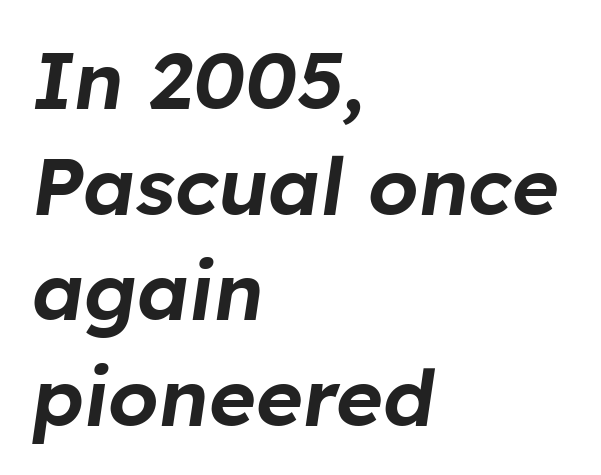
The image shows 80 px text type, italic (leaning right); set left-aligned, normal line spacing (1.32x), normal letter spacing, not underlined; low stroke contrast and a medium x-height.
